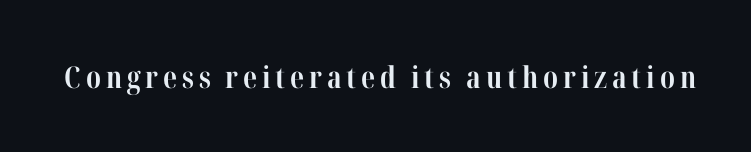
{"serif": "yes", "italic": "no", "bold": "yes", "weight": "bold", "width": "condensed", "stroke_contrast": "high", "x_height": "medium", "monospaced": "no", "underline": "no", "glyph_px": 30}
